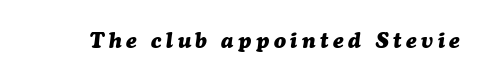
The image shows 22 px bold type, italic (leaning right); set unusually wide letter spacing (+0.21 em), not underlined.
